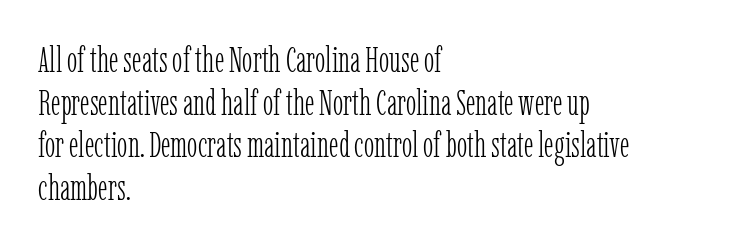
Descender tails drop into unmarked territory. Are there feet on the stems? There are — it's a serif. A light-to-regular cut is what we see here. This rendering uses left alignment, leaving the right contour irregular. The gaps between neighbouring characters are ordinary and unremarkable. The rendering uses natural spacing where letterforms have individual widths.
